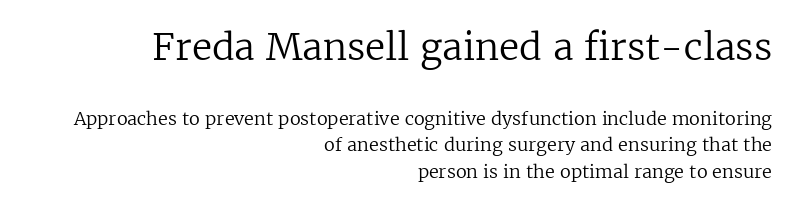
The image shows 37 px regular-weight serif type, upright; set right-aligned, normal line spacing (1.47x), normal letter spacing, not underlined; the first (top) block is 2.06x larger; low stroke contrast and a medium x-height.
